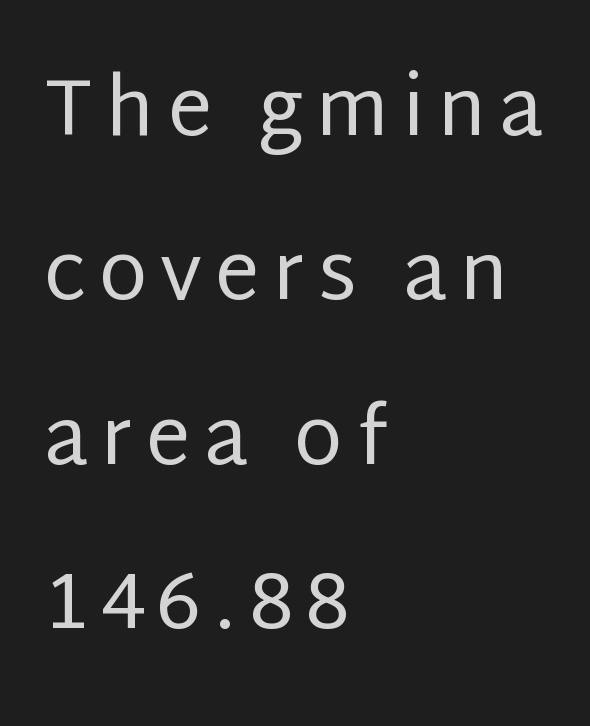
Q: Is the text bold? A: No.
Q: Is the text italic (slanted)? A: No, it is upright.
Q: Is the typeface a serif or a sans-serif typeface? A: Sans-serif.
Q: Is the text underlined? A: No.
Q: How is the paragraph aligned? A: Left-aligned.
Q: Is the spacing between lines tight, normal or loose? A: Loose.
Q: Width (condensed, normal, or wide)? A: Normal.
Q: Stroke contrast? A: Low.
Q: x-height? A: Large.
Q: Monospaced? A: No.
